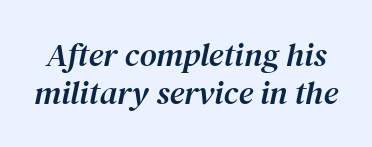
The image shows 33 px serif type, italic (leaning right); set tight line spacing (1.14x), normal letter spacing, not underlined; medium stroke contrast and a medium x-height.
